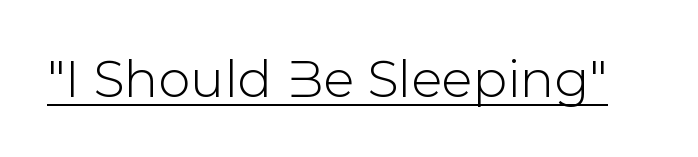
Q: Is the text italic (slanted)? A: No, it is upright.
Q: Is the typeface a serif or a sans-serif typeface? A: Sans-serif.
Q: Is the text underlined? A: Yes.
Q: Is the spacing between letters normal or unusually wide? A: Normal.
Q: Width (condensed, normal, or wide)? A: Normal.
Q: Stroke contrast? A: Low.
Q: x-height? A: Medium.
Q: Monospaced? A: No.
